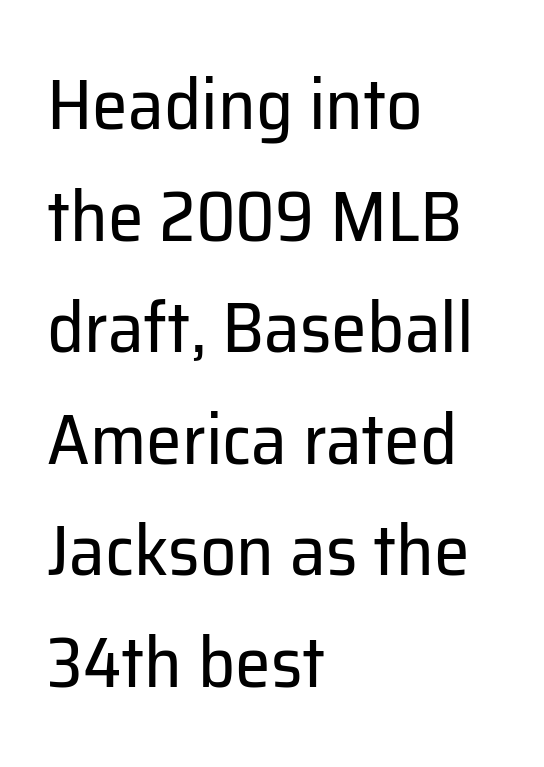
The image shows 72 px regular-weight sans-serif type, upright; set left-aligned, normal line spacing (1.55x), normal letter spacing, not underlined; low stroke contrast and a medium x-height.
